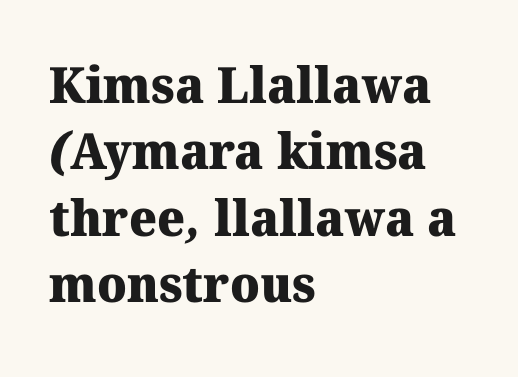
{"serif": "yes", "bold": "yes", "weight": "heavy", "width": "normal", "stroke_contrast": "medium", "x_height": "medium", "monospaced": "no", "underline": "no", "align": "left", "line_spacing": "normal", "line_spacing_ratio": 1.33, "letter_spacing": "normal", "letter_spacing_em": 0.0, "glyph_px": 50}
